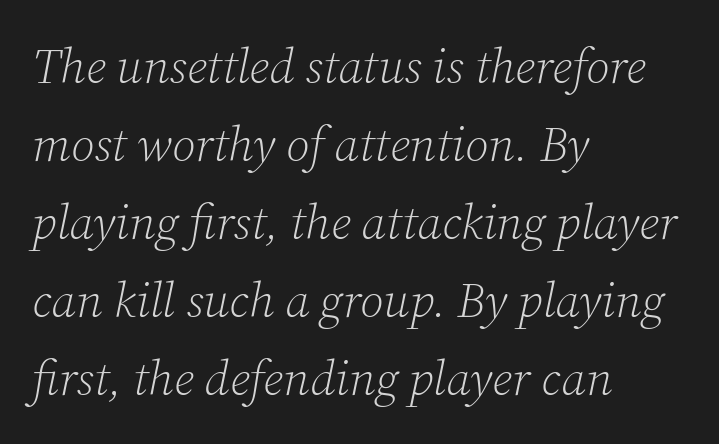
Q: Is the text bold? A: No.
Q: Is the text italic (slanted)? A: Yes, it leans right by about 12 degrees.
Q: Is the typeface a serif or a sans-serif typeface? A: Serif.
Q: Is the text underlined? A: No.
Q: How is the paragraph aligned? A: Left-aligned.
Q: Is the spacing between letters normal or unusually wide? A: Normal.
Q: Is the spacing between lines tight, normal or loose? A: Normal.
Q: Width (condensed, normal, or wide)? A: Normal.
Q: Stroke contrast? A: Low.
Q: x-height? A: Medium.
Q: Monospaced? A: No.
